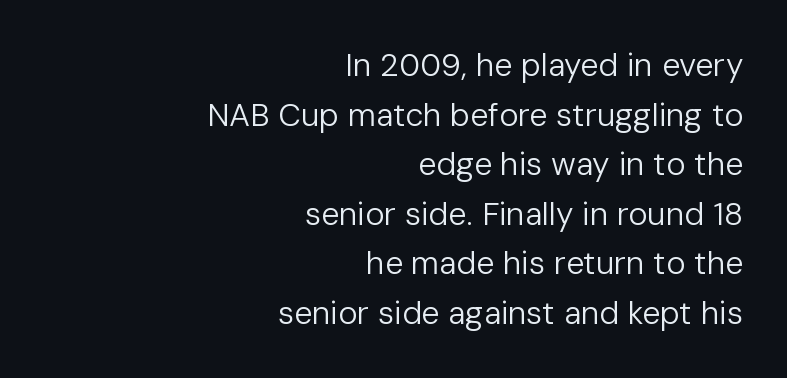
Proportional: the letters do not fall into vertical columns. These lines keep a tight, regular rhythm from letter to letter. Does the leading feel generous? No, just average. A typesetter would label this face a sans.
